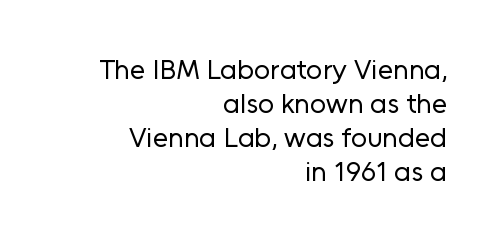
Q: Is the text bold? A: No.
Q: Is the text italic (slanted)? A: No, it is upright.
Q: Is the typeface a serif or a sans-serif typeface? A: Sans-serif.
Q: Is the text underlined? A: No.
Q: How is the paragraph aligned? A: Right-aligned.
Q: Is the spacing between letters normal or unusually wide? A: Normal.
Q: Width (condensed, normal, or wide)? A: Normal.
Q: Stroke contrast? A: Low.
Q: x-height? A: Medium.
Q: Monospaced? A: No.
